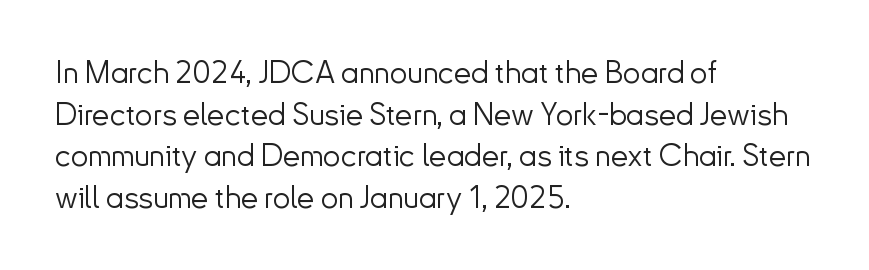
Q: Is the text bold? A: No.
Q: Is the text italic (slanted)? A: No, it is upright.
Q: Is the typeface a serif or a sans-serif typeface? A: Sans-serif.
Q: Is the text underlined? A: No.
Q: How is the paragraph aligned? A: Left-aligned.
Q: Is the spacing between letters normal or unusually wide? A: Normal.
Q: Is the spacing between lines tight, normal or loose? A: Normal.
Q: Width (condensed, normal, or wide)? A: Normal.
Q: Stroke contrast? A: Low.
Q: x-height? A: Small.
Q: Monospaced? A: No.
